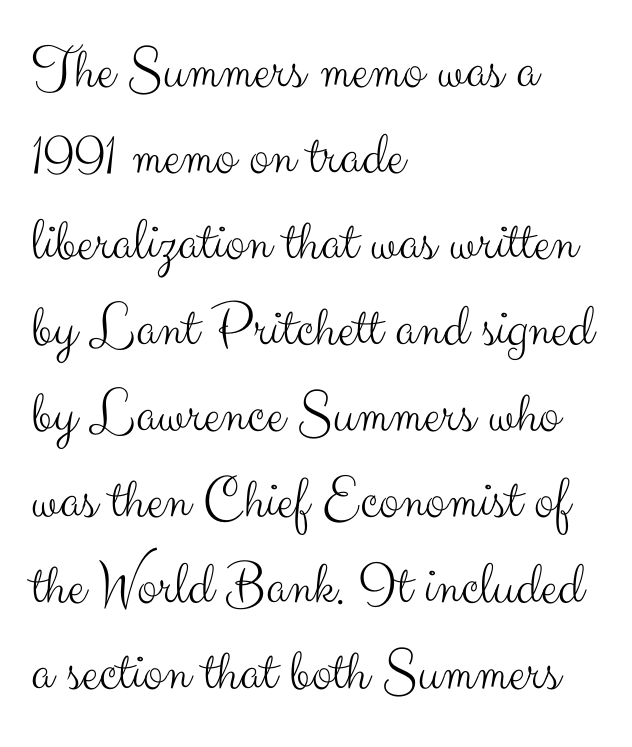
Each letter keeps its own natural width here, so spacing adapts to shape. The passage shown has conventional tracking throughout. Is the block centered? No — it sits flush against the left margin.
